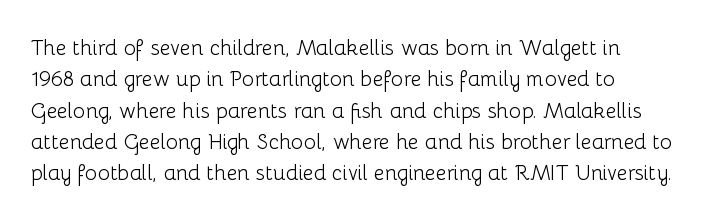
The image shows 21 px text type, upright; set left-aligned, normal line spacing (1.49x), normal letter spacing, not underlined.
